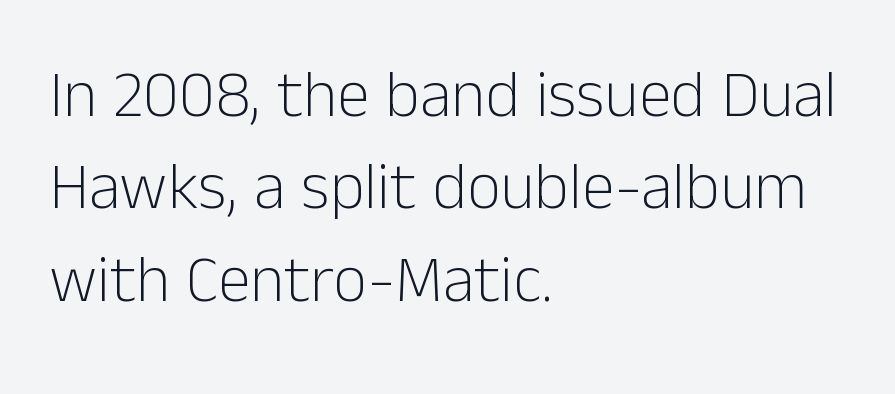
Q: Is the text bold? A: No.
Q: Is the text italic (slanted)? A: No, it is upright.
Q: Is the typeface a serif or a sans-serif typeface? A: Sans-serif.
Q: Is the text underlined? A: No.
Q: How is the paragraph aligned? A: Left-aligned.
Q: Is the spacing between letters normal or unusually wide? A: Normal.
Q: Is the spacing between lines tight, normal or loose? A: Normal.
Q: Width (condensed, normal, or wide)? A: Normal.
Q: Stroke contrast? A: Low.
Q: x-height? A: Medium.
Q: Monospaced? A: No.
